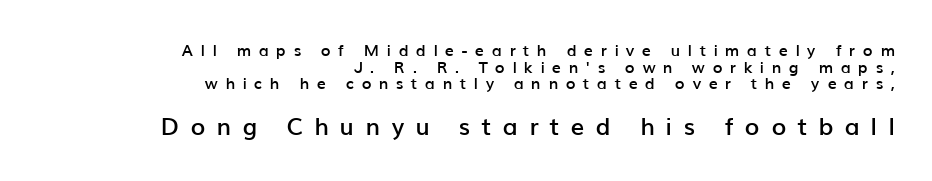
The image shows 24 px text type, upright; set right-aligned, tight line spacing (1.04x), unusually wide letter spacing (+0.47 em), not underlined; the second (bottom) block is 1.5x larger.
